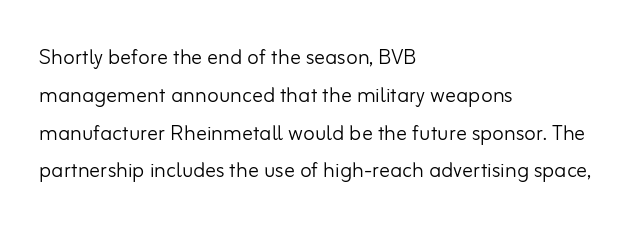
Q: Is the text bold? A: No.
Q: Is the text italic (slanted)? A: No, it is upright.
Q: Is the text underlined? A: No.
Q: How is the paragraph aligned? A: Left-aligned.
Q: Is the spacing between letters normal or unusually wide? A: Normal.
Q: Is the spacing between lines tight, normal or loose? A: Normal.
